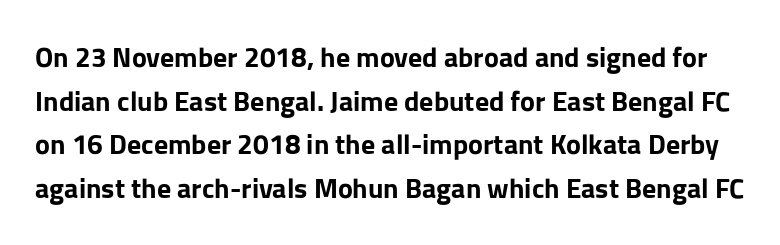
{"serif": "no", "italic": "no", "bold": "yes", "weight": "bold", "width": "normal", "stroke_contrast": "low", "x_height": "medium", "monospaced": "no", "underline": "no", "line_spacing": "normal", "line_spacing_ratio": 1.56, "letter_spacing": "normal", "letter_spacing_em": 0.0, "glyph_px": 28}
